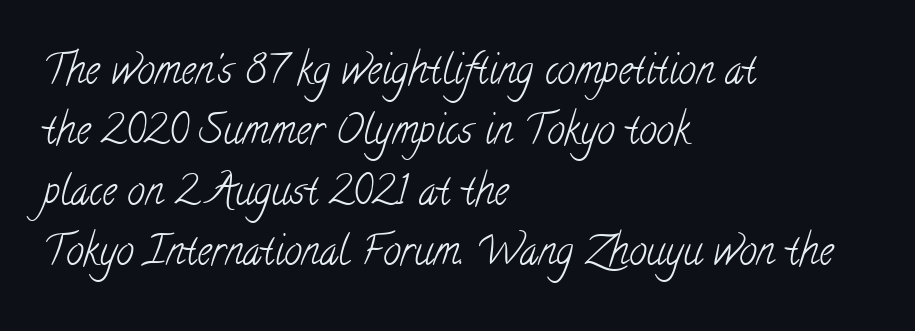
{"serif": "yes", "bold": "no", "weight": "light", "width": "condensed", "stroke_contrast": "low", "x_height": "small", "monospaced": "no", "underline": "no", "align": "left", "line_spacing": "normal", "line_spacing_ratio": 1.51, "letter_spacing": "normal", "letter_spacing_em": 0.0, "glyph_px": 40}
